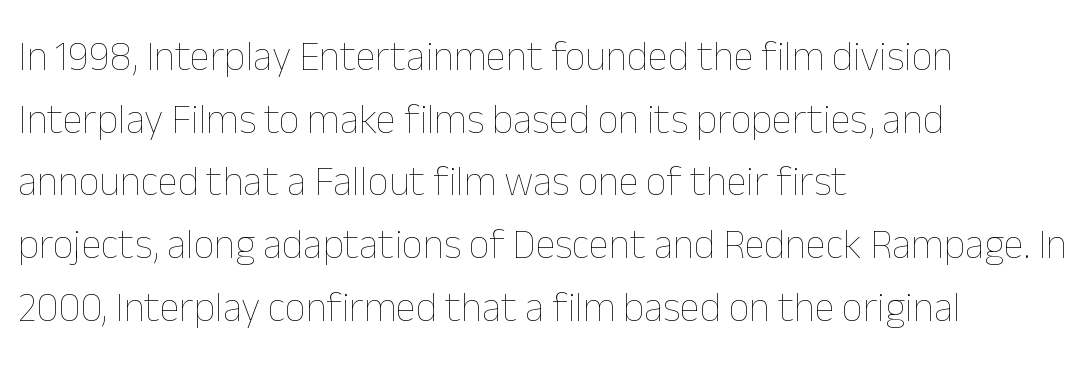
The passage shown is typed in a proportional face where columns would drift. The rendering anchors every line to the left-hand side. Unlike italic type, these characters show no tilt at all. The strip under each line holds only bare page. Students, note that the glyphs here touch the page at normal intervals.
